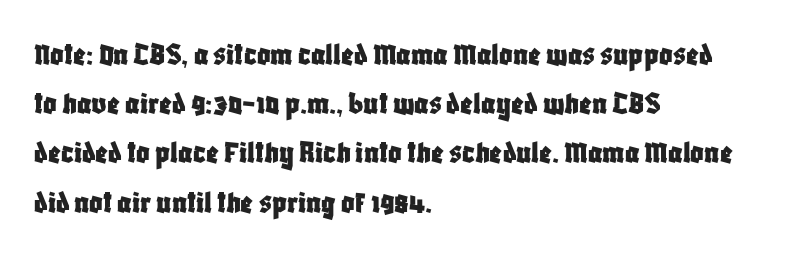
The image shows 33 px condensed sans-serif type, upright; set left-aligned, normal line spacing (1.49x), normal letter spacing, not underlined; low stroke contrast and a large x-height.
